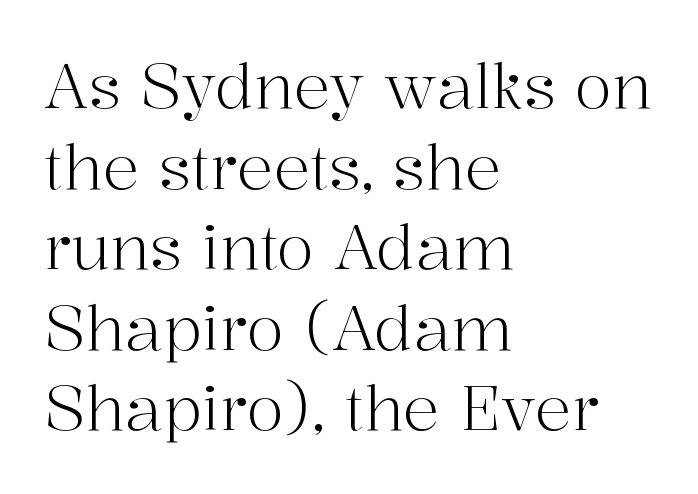
Q: Is the text bold? A: No.
Q: Is the text italic (slanted)? A: No, it is upright.
Q: Is the typeface a serif or a sans-serif typeface? A: Serif.
Q: Is the text underlined? A: No.
Q: How is the paragraph aligned? A: Left-aligned.
Q: Is the spacing between letters normal or unusually wide? A: Normal.
Q: Is the spacing between lines tight, normal or loose? A: Normal.
Q: Width (condensed, normal, or wide)? A: Normal.
Q: Stroke contrast? A: High.
Q: x-height? A: Medium.
Q: Monospaced? A: No.
